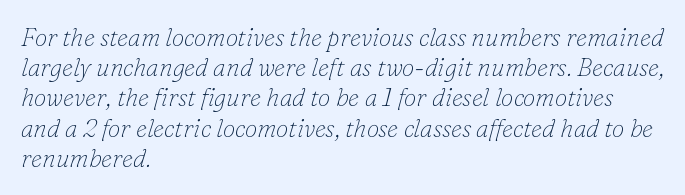
No extra ink here — the face is not bold. Visually the block forms a straight wall on the left and a jagged coastline on the right. Clear beneath every line of the passage. The specimen reads as italic at a glance.
